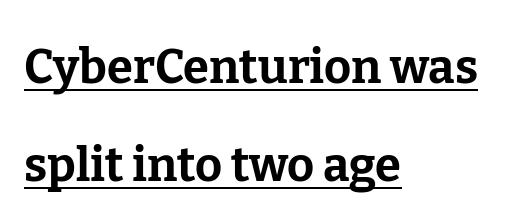
The image shows 47 px bold serif type, upright; set left-aligned, loose line spacing (2.09x), normal letter spacing, underlined; low stroke contrast and a medium x-height.
